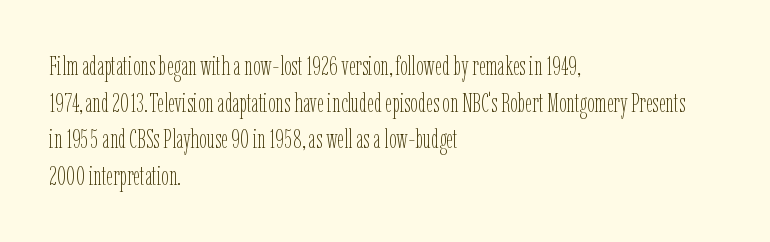
Reading down the block, your eye returns to a fixed left position each line. Do the letters lean? They stand straight. The strip under each line holds only bare page. Bold? No — there's no thickening of the strokes. Line spacing here is normal. Glyph-to-glyph distance matches everyday printed text.
